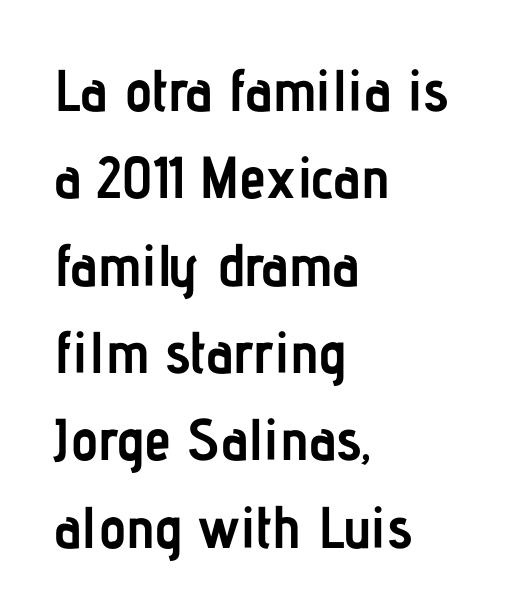
{"serif": "no", "italic": "no", "bold": "yes", "weight": "semibold", "width": "condensed", "stroke_contrast": "low", "x_height": "medium", "monospaced": "no", "underline": "no", "align": "left", "line_spacing": "normal", "line_spacing_ratio": 1.48, "letter_spacing": "normal", "letter_spacing_em": 0.0, "glyph_px": 59}
